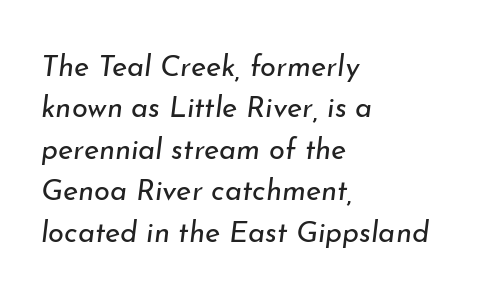
Evenly set lines give the paragraph a standard silhouette. The passage shown is typed in a proportional face where columns would drift. Each stroke keeps to a modest, everyday thickness or less. Is the block centered? No — it sits flush against the left margin. If you drew a line through each stem, it would be angled. This sample uses plain, unmodified letter spacing.
